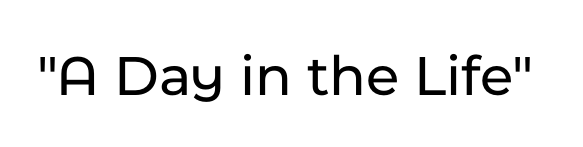
Q: Is the text italic (slanted)? A: No, it is upright.
Q: Is the typeface a serif or a sans-serif typeface? A: Sans-serif.
Q: Is the text underlined? A: No.
Q: Is the spacing between letters normal or unusually wide? A: Normal.
Q: Width (condensed, normal, or wide)? A: Normal.
Q: Stroke contrast? A: Low.
Q: x-height? A: Medium.
Q: Monospaced? A: No.
